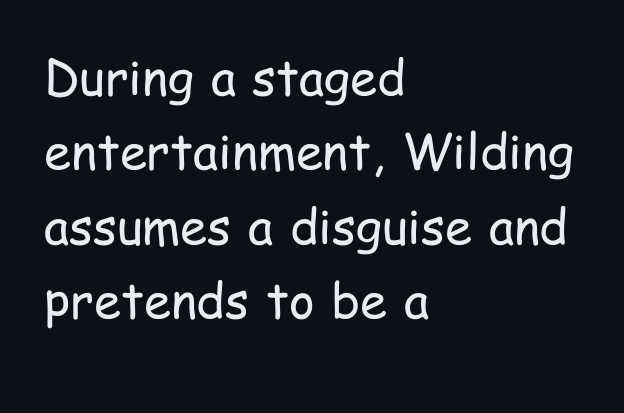
Q: Is the text bold? A: No.
Q: Is the text italic (slanted)? A: No, it is upright.
Q: Is the typeface a serif or a sans-serif typeface? A: Sans-serif.
Q: Is the text underlined? A: No.
Q: How is the paragraph aligned? A: Left-aligned.
Q: Is the spacing between letters normal or unusually wide? A: Normal.
Q: Is the spacing between lines tight, normal or loose? A: Normal.
Q: Width (condensed, normal, or wide)? A: Condensed.
Q: Stroke contrast? A: Low.
Q: x-height? A: Medium.
Q: Monospaced? A: No.
